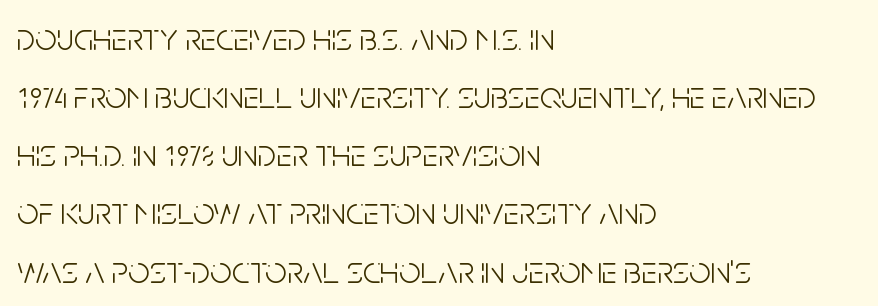
Q: Is the text bold? A: No.
Q: Is the text italic (slanted)? A: No, it is upright.
Q: Is the typeface a serif or a sans-serif typeface? A: Sans-serif.
Q: Is the text underlined? A: No.
Q: How is the paragraph aligned? A: Left-aligned.
Q: Is the spacing between letters normal or unusually wide? A: Normal.
Q: Is the spacing between lines tight, normal or loose? A: Normal.
Q: Width (condensed, normal, or wide)? A: Condensed.
Q: Stroke contrast? A: Low.
Q: x-height? A: Large.
Q: Monospaced? A: No.
